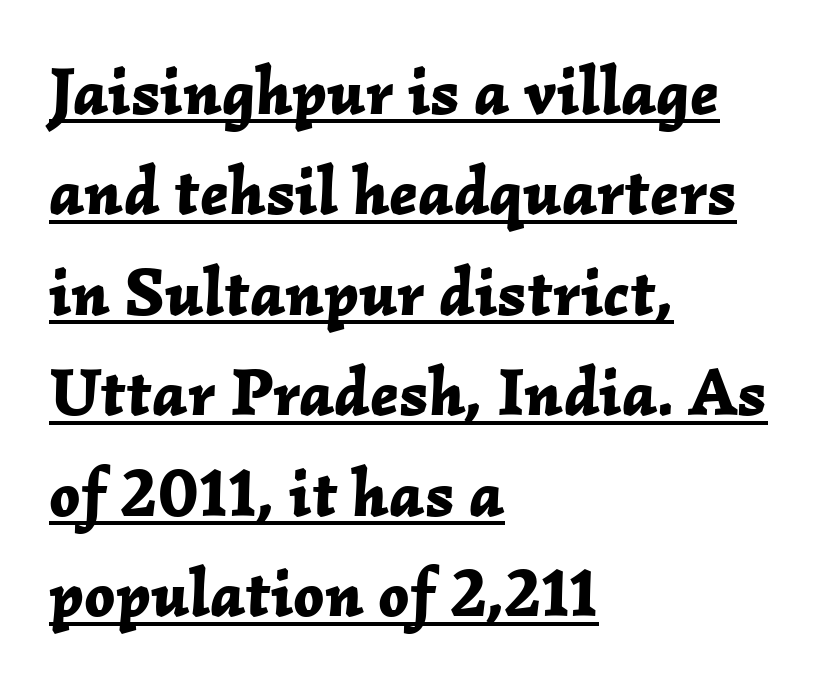
Would a proofreader flag this as italicized? Yes. The line-height multiplier appears to be the usual default. The rendering anchors every line to the left-hand side. Tracking value appears to be zero — textbook default spacing. On the weight axis this lands at bold, roughly 700. Is this a fixed-width face? No — the glyphs have proportional, varying widths.
